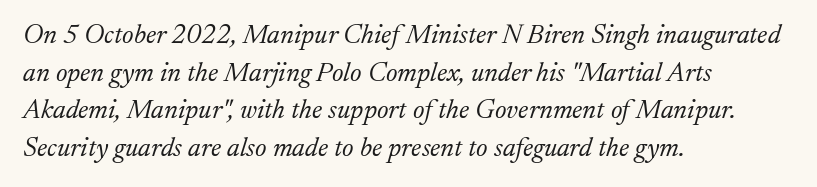
Q: Is the text bold? A: No.
Q: Is the text italic (slanted)? A: Yes, it leans right by about 17 degrees.
Q: Is the text underlined? A: No.
Q: How is the paragraph aligned? A: Left-aligned.
Q: Is the spacing between letters normal or unusually wide? A: Normal.
Q: Is the spacing between lines tight, normal or loose? A: Normal.
